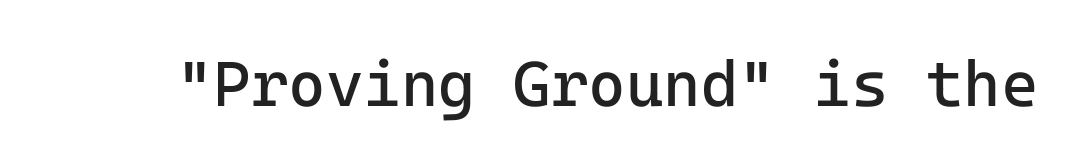
The letters stand upright; this is a roman face. The passage shown is not bold in any degree. The letters march in equal steps, a hallmark of fixed-pitch type. The letters carry no serifs — their stems end cleanly without finishing strokes. The string is rendered with underlining switched off. Standard letterfit; no display-style spreading of the glyphs.
